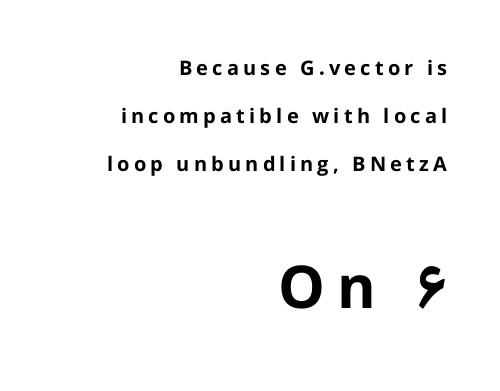
{"serif": "no", "italic": "no", "bold": "yes", "weight": "bold", "width": "normal", "stroke_contrast": "low", "x_height": "medium", "monospaced": "no", "underline": "no", "align": "right", "line_spacing": "loose", "line_spacing_ratio": 2.4, "letter_spacing": "wide", "letter_spacing_em": 0.21, "larger_block": "second", "size_ratio": 2.95, "glyph_px": 59}
